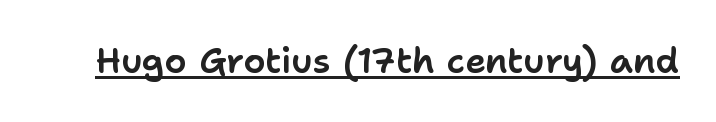
{"serif": "no", "italic": "no", "width": "normal", "stroke_contrast": "low", "x_height": "medium", "monospaced": "no", "underline": "yes", "letter_spacing": "normal", "letter_spacing_em": 0.0, "glyph_px": 35}
